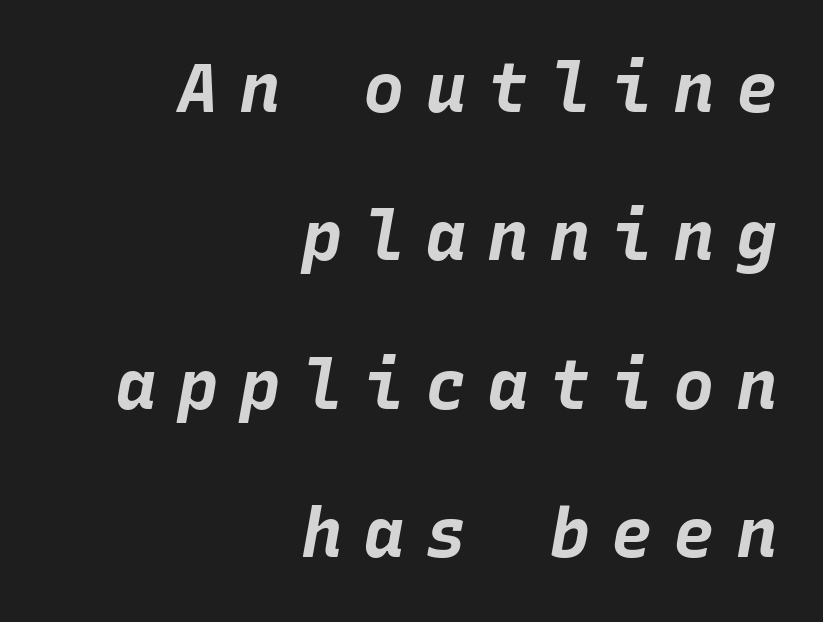
The image shows 69 px bold type, italic (leaning right), monospaced; set right-aligned, loose line spacing (2.15x), unusually wide letter spacing (+0.3 em), not underlined; low stroke contrast and a large x-height.
